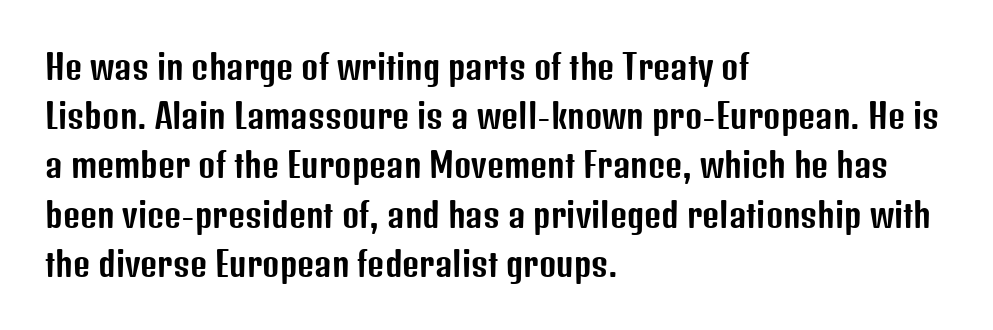
Q: Is the text italic (slanted)? A: No, it is upright.
Q: Is the typeface a serif or a sans-serif typeface? A: Sans-serif.
Q: Is the text underlined? A: No.
Q: How is the paragraph aligned? A: Left-aligned.
Q: Is the spacing between letters normal or unusually wide? A: Normal.
Q: Is the spacing between lines tight, normal or loose? A: Normal.
Q: Width (condensed, normal, or wide)? A: Condensed.
Q: Stroke contrast? A: Low.
Q: x-height? A: Medium.
Q: Monospaced? A: No.
